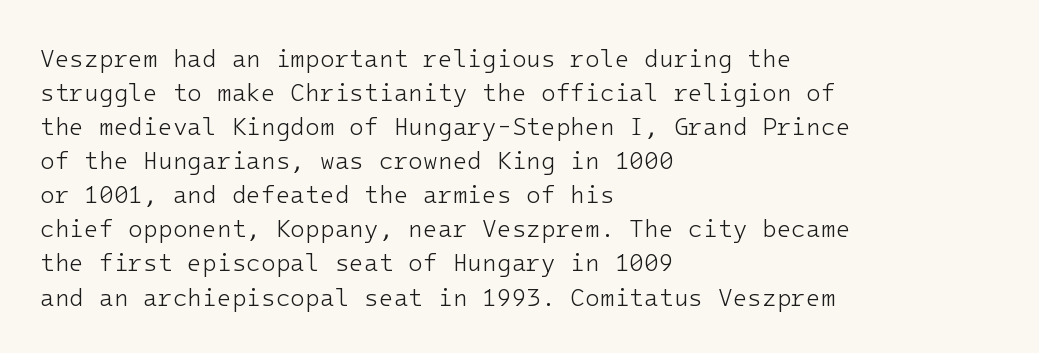
{"italic": "no", "bold": "no", "underline": "no", "align": "left", "line_spacing": "normal", "line_spacing_ratio": 1.42, "letter_spacing": "normal", "letter_spacing_em": 0.0, "glyph_px": 24}
